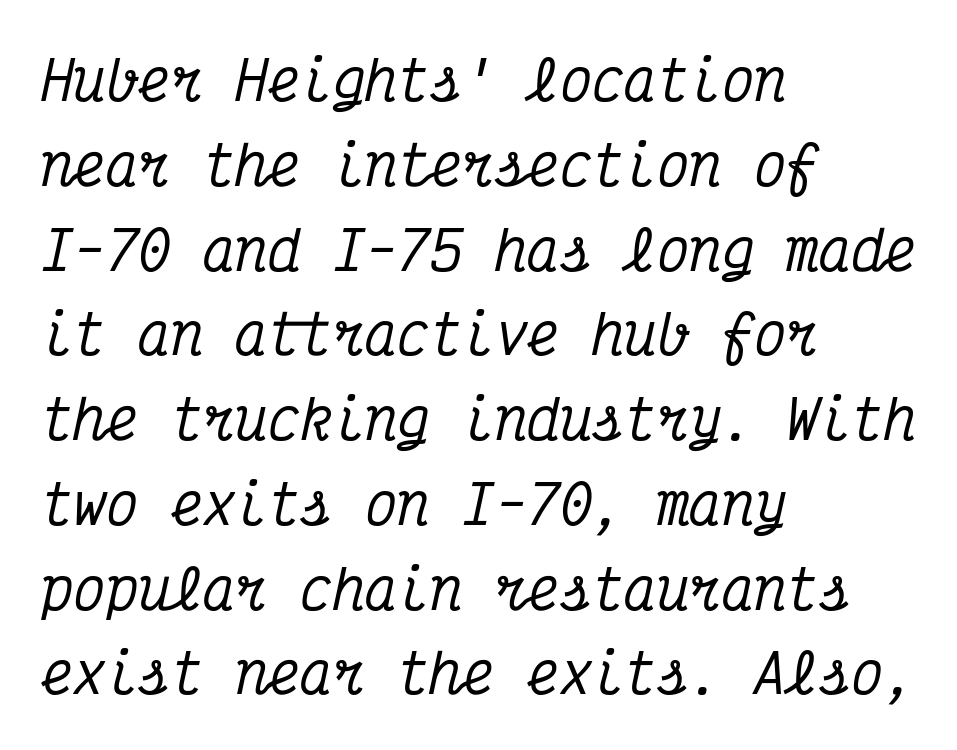
Q: Is the text italic (slanted)? A: Yes, it leans right by about 12 degrees.
Q: Is the typeface a serif or a sans-serif typeface? A: Serif.
Q: Is the text underlined? A: No.
Q: How is the paragraph aligned? A: Left-aligned.
Q: Is the spacing between letters normal or unusually wide? A: Normal.
Q: Is the spacing between lines tight, normal or loose? A: Normal.
Q: Width (condensed, normal, or wide)? A: Condensed.
Q: Stroke contrast? A: Medium.
Q: x-height? A: Medium.
Q: Monospaced? A: Yes.
